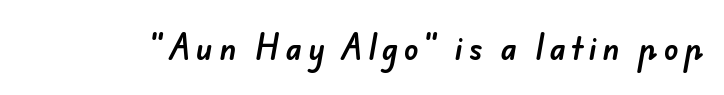
{"serif": "no", "width": "normal", "stroke_contrast": "low", "x_height": "small", "monospaced": "no", "underline": "no", "letter_spacing": "wide", "letter_spacing_em": 0.2, "glyph_px": 30}
